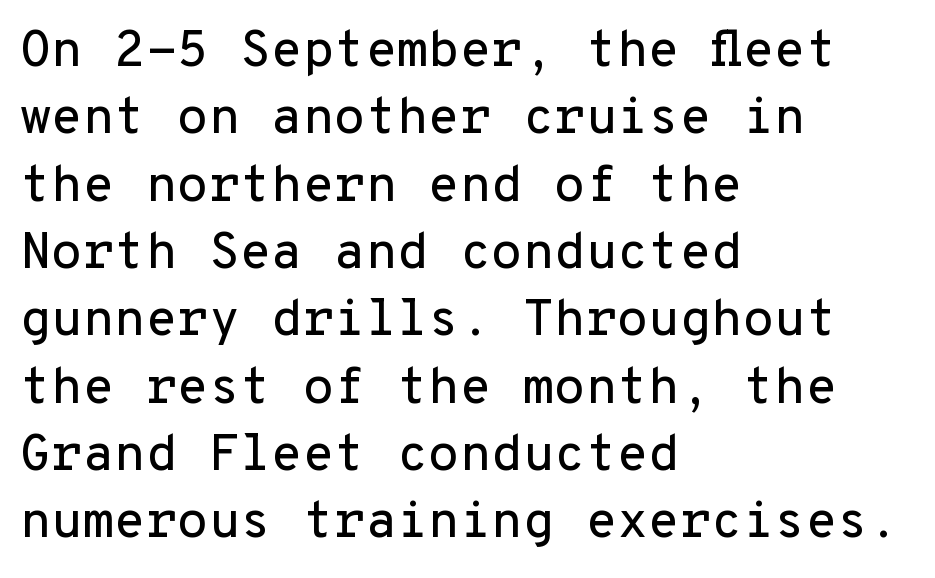
Q: Is the text italic (slanted)? A: No, it is upright.
Q: Is the typeface a serif or a sans-serif typeface? A: Sans-serif.
Q: Is the text underlined? A: No.
Q: How is the paragraph aligned? A: Left-aligned.
Q: Is the spacing between letters normal or unusually wide? A: Normal.
Q: Is the spacing between lines tight, normal or loose? A: Normal.
Q: Width (condensed, normal, or wide)? A: Normal.
Q: Stroke contrast? A: Low.
Q: x-height? A: Medium.
Q: Monospaced? A: Yes.
